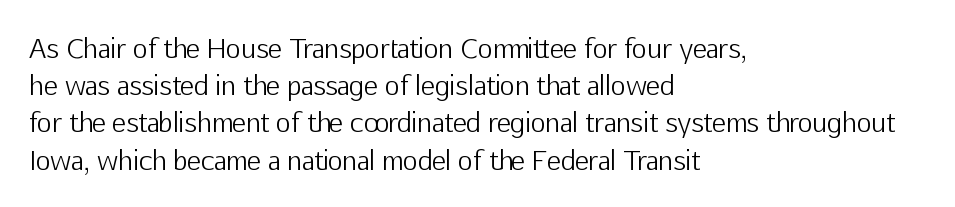
{"italic": "no", "bold": "no", "underline": "no", "align": "left", "line_spacing": "normal", "line_spacing_ratio": 1.43, "letter_spacing": "normal", "letter_spacing_em": 0.0, "glyph_px": 26}
